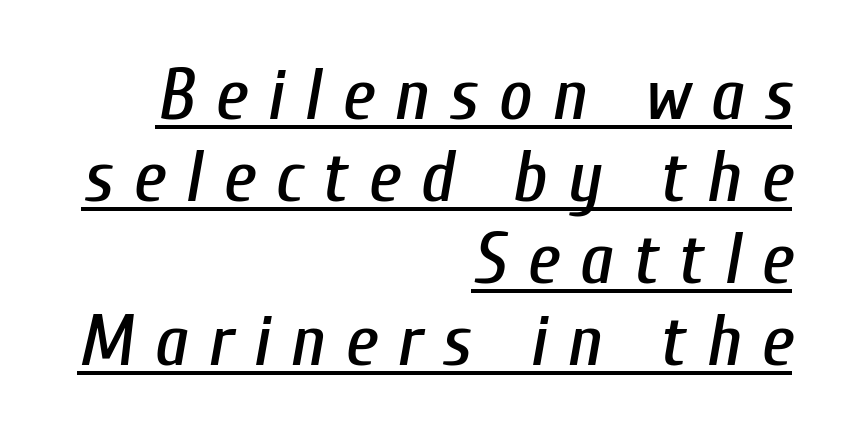
Q: Is the text italic (slanted)? A: Yes, it leans right by about 10 degrees.
Q: Is the text underlined? A: Yes.
Q: How is the paragraph aligned? A: Right-aligned.
Q: Is the spacing between letters normal or unusually wide? A: Unusually wide.
Q: Is the spacing between lines tight, normal or loose? A: Tight.
Q: Width (condensed, normal, or wide)? A: Condensed.
Q: Stroke contrast? A: Low.
Q: x-height? A: Medium.
Q: Monospaced? A: No.
